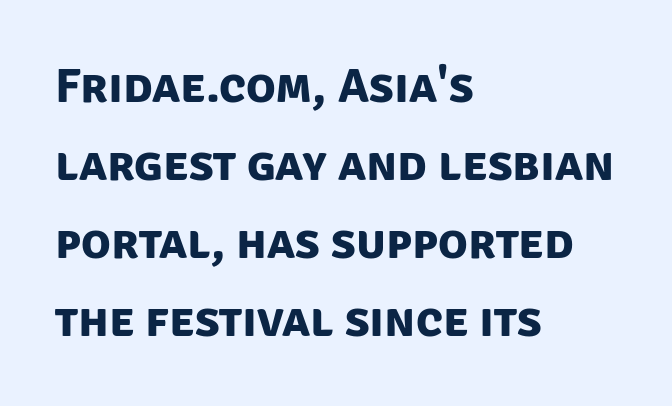
Weight: bold. Casual observation: everything's shoved over to the left. The face used here is proportionally spaced, like ordinary book or web type. Note: no serifs on the glyphs.
